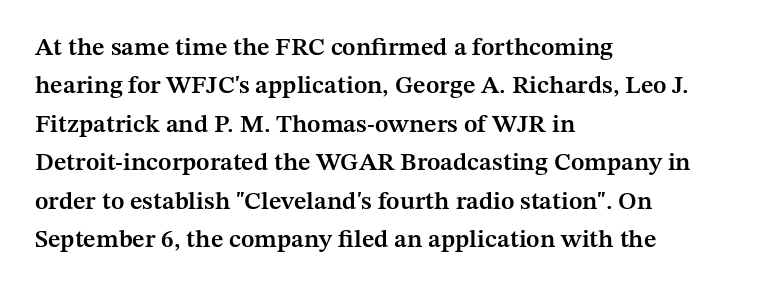
Has an underline been added? It has not. A typesetter would mark this as roman, not italic. The passage shown has conventional tracking throughout. The rows are spaced the way most documents space them. Each line starts at the same left margin while the right side varies. The font is running at a semibold setting, under full bold.
